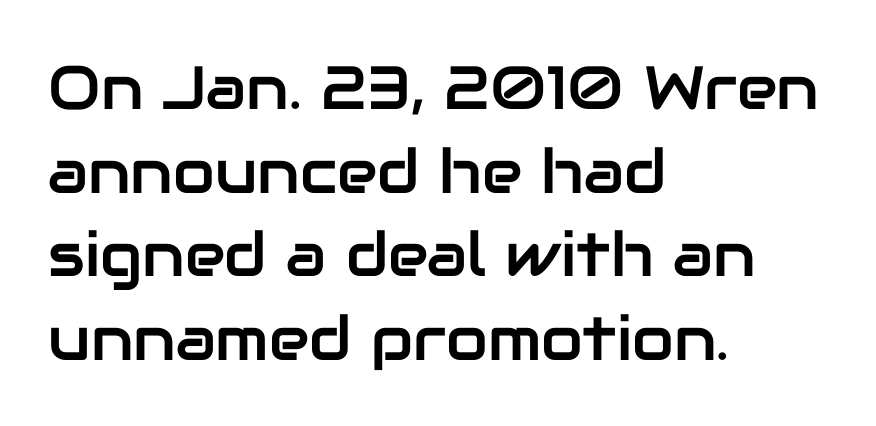
Q: Is the text italic (slanted)? A: No, it is upright.
Q: Is the typeface a serif or a sans-serif typeface? A: Sans-serif.
Q: Is the text underlined? A: No.
Q: How is the paragraph aligned? A: Left-aligned.
Q: Is the spacing between letters normal or unusually wide? A: Normal.
Q: Is the spacing between lines tight, normal or loose? A: Normal.
Q: Width (condensed, normal, or wide)? A: Normal.
Q: Stroke contrast? A: Low.
Q: x-height? A: Medium.
Q: Monospaced? A: No.
